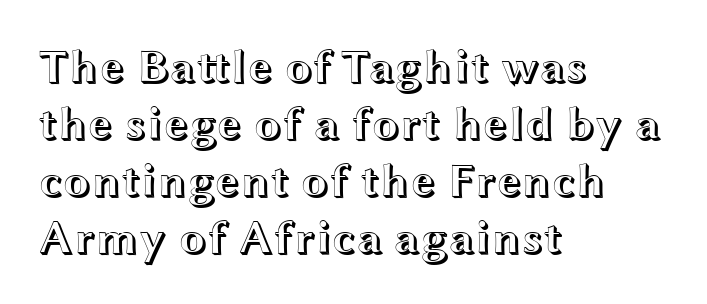
Here the designer chose a conventional face with non-uniform glyph widths. The lines in this sample share a left origin and differ only in where they stop. Is there any slant? The stems are plumb. A typesetter would call this zero additional tracking. Just letters on the line, the space beneath them empty.
